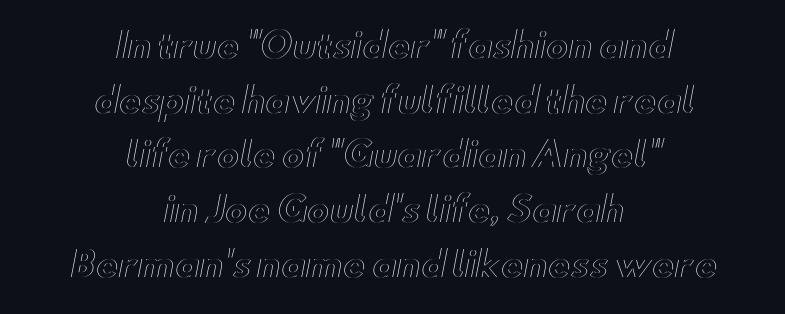
The image shows 34 px wide type; set centered, normal line spacing (1.61x), normal letter spacing, not underlined; a small x-height.
